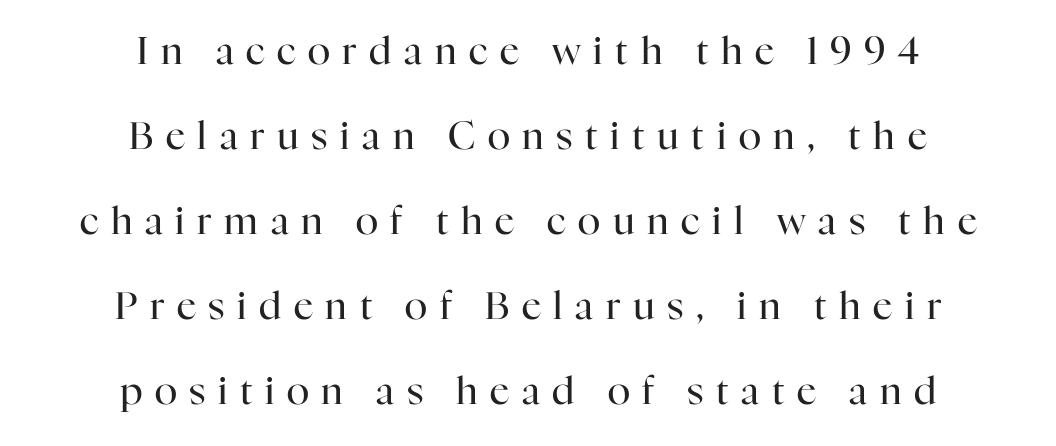
{"serif": "yes", "italic": "no", "bold": "no", "weight": "regular", "width": "normal", "stroke_contrast": "high", "x_height": "medium", "monospaced": "no", "underline": "no", "align": "center", "line_spacing": "loose", "line_spacing_ratio": 2.24, "letter_spacing": "wide", "letter_spacing_em": 0.33, "glyph_px": 38}
